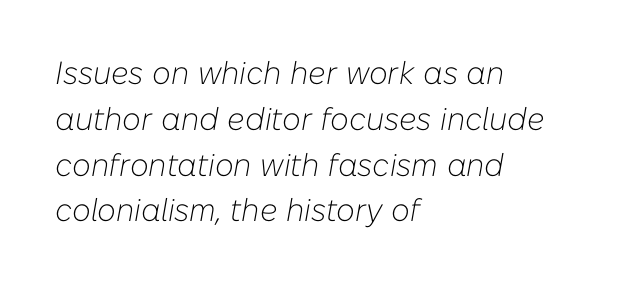
{"italic": "yes", "lean": "right", "slant_degrees": 10, "bold": "no", "weight": "light", "width": "normal", "stroke_contrast": "low", "x_height": "medium", "monospaced": "no", "underline": "no", "align": "left", "line_spacing": "normal", "line_spacing_ratio": 1.43, "letter_spacing": "normal", "letter_spacing_em": 0.0, "glyph_px": 32}
